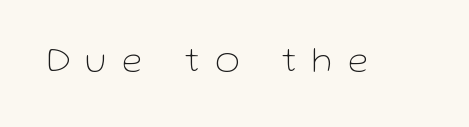
Q: Is the text bold? A: No.
Q: Is the text italic (slanted)? A: No, it is upright.
Q: Is the typeface a serif or a sans-serif typeface? A: Sans-serif.
Q: Is the text underlined? A: No.
Q: Is the spacing between letters normal or unusually wide? A: Unusually wide.
Q: Width (condensed, normal, or wide)? A: Normal.
Q: Stroke contrast? A: Low.
Q: x-height? A: Medium.
Q: Monospaced? A: No.
